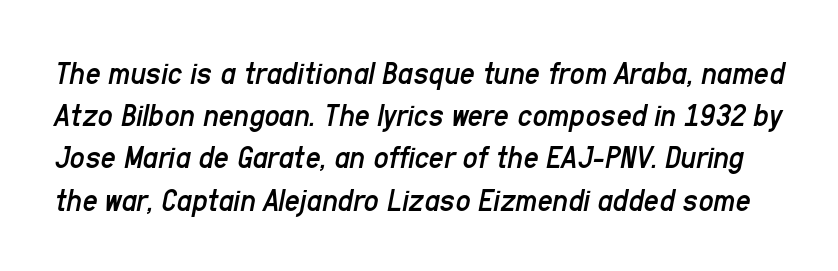
Words float on clear page, feet unadorned. The face used here has a pronounced slope to its letters. The face used here is rendered with its standard letterfit. Quick note: interline space is typical. Each letter keeps its own natural width here, so spacing adapts to shape.
